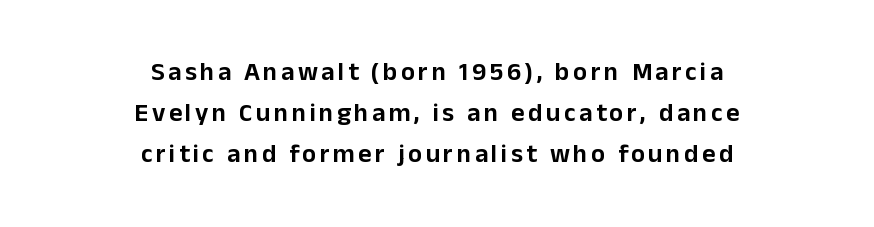
{"italic": "no", "underline": "no", "align": "center", "line_spacing": "normal", "line_spacing_ratio": 1.58, "glyph_px": 26}
